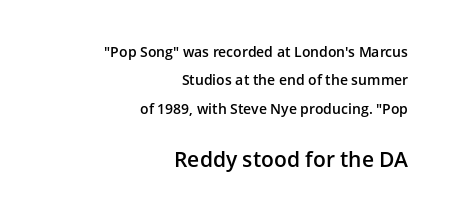
{"italic": "no", "bold": "semi", "underline": "no", "align": "right", "line_spacing": "loose", "line_spacing_ratio": 2.02, "letter_spacing": "normal", "letter_spacing_em": 0.0, "larger_block": "second", "size_ratio": 1.5, "glyph_px": 21}
